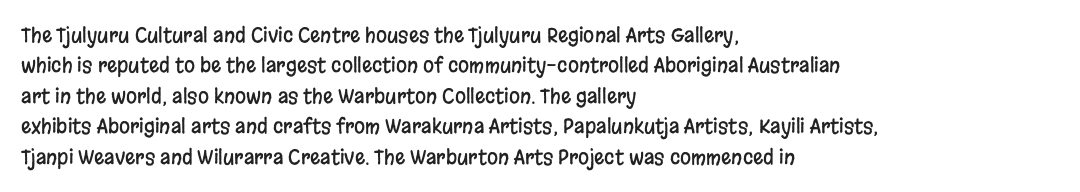
{"italic": "no", "underline": "no", "align": "left", "line_spacing": "normal", "line_spacing_ratio": 1.52, "letter_spacing": "normal", "letter_spacing_em": 0.0, "glyph_px": 20}
